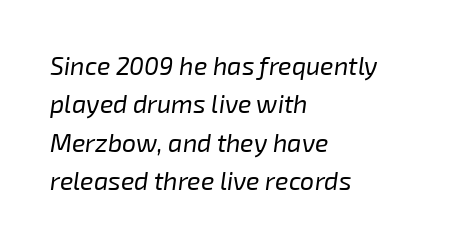
The passage shown leans; its letterforms are oblique. These lines sit exactly where default settings would place them. A clean baseline with only descenders dipping below it. The line texture is even and compact thanks to regular tracking.
